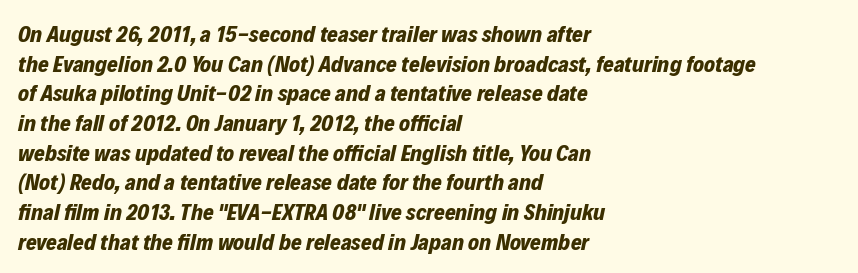
The image shows 23 px bold type, italic (leaning right); set left-aligned, normal line spacing (1.29x), normal letter spacing, not underlined.
